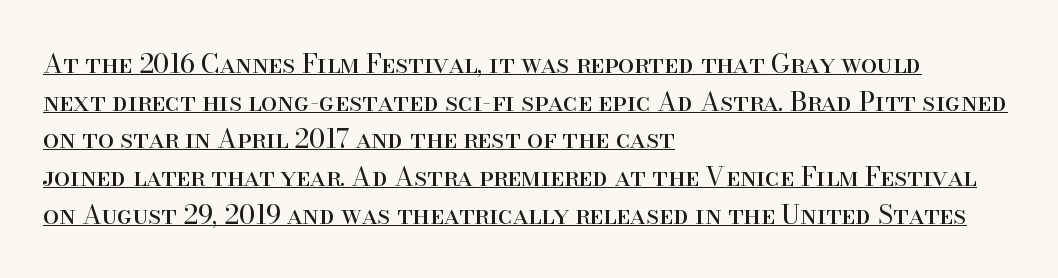
Q: Is the text bold? A: No.
Q: Is the text italic (slanted)? A: No, it is upright.
Q: Is the text underlined? A: Yes.
Q: How is the paragraph aligned? A: Left-aligned.
Q: Is the spacing between letters normal or unusually wide? A: Normal.
Q: Is the spacing between lines tight, normal or loose? A: Normal.
